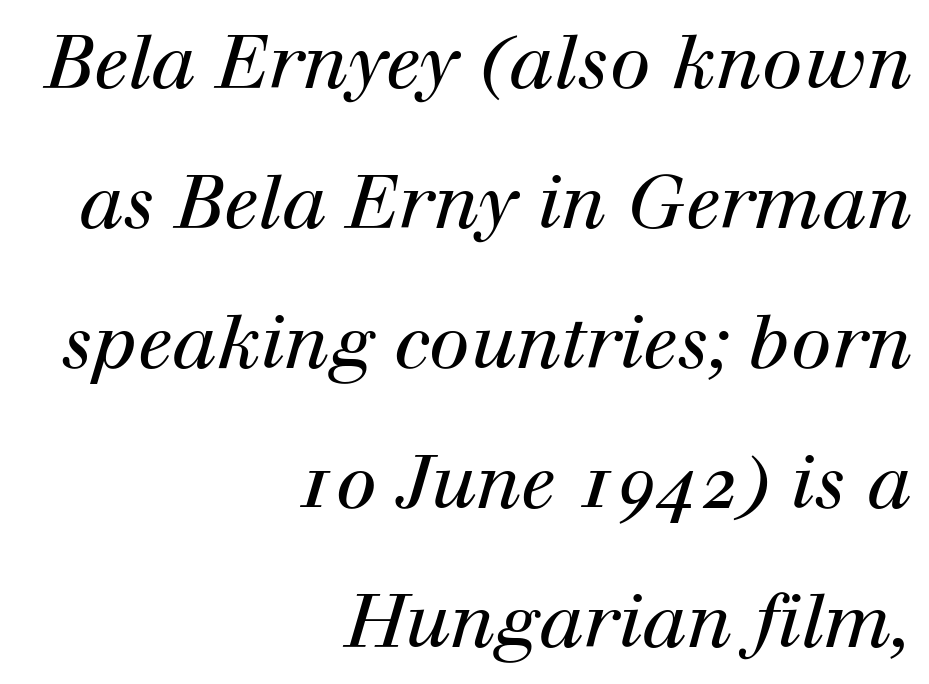
The image shows 74 px regular-weight serif type, italic (leaning right); set right-aligned, line spacing 1.89x, normal letter spacing, not underlined; high stroke contrast and a medium x-height.
